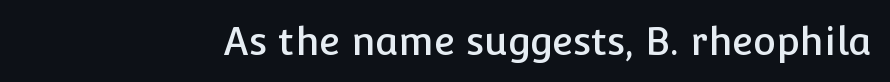
Q: Is the text italic (slanted)? A: No, it is upright.
Q: Is the typeface a serif or a sans-serif typeface? A: Sans-serif.
Q: Is the text underlined? A: No.
Q: Is the spacing between letters normal or unusually wide? A: Normal.
Q: Width (condensed, normal, or wide)? A: Normal.
Q: Stroke contrast? A: Low.
Q: x-height? A: Medium.
Q: Monospaced? A: No.
